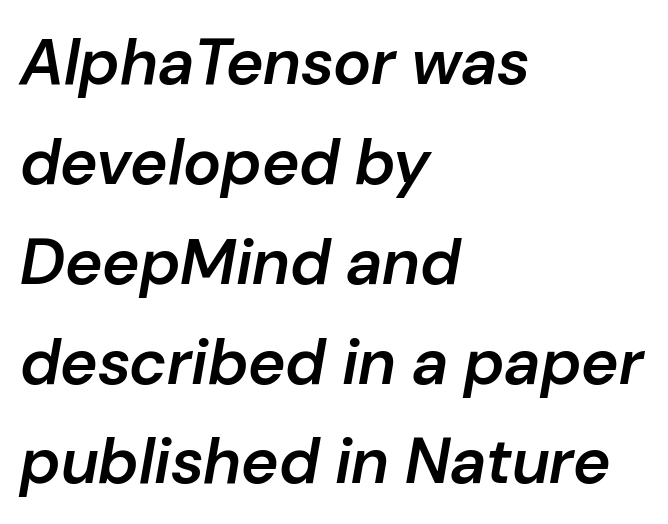
Spacing verdict: proportional, widths tailored to each character. The typography opts for an oblique posture over an upright one. The space directly below the letters is spotless. Regular leading. Emphasis by weight is partial: semibold.
